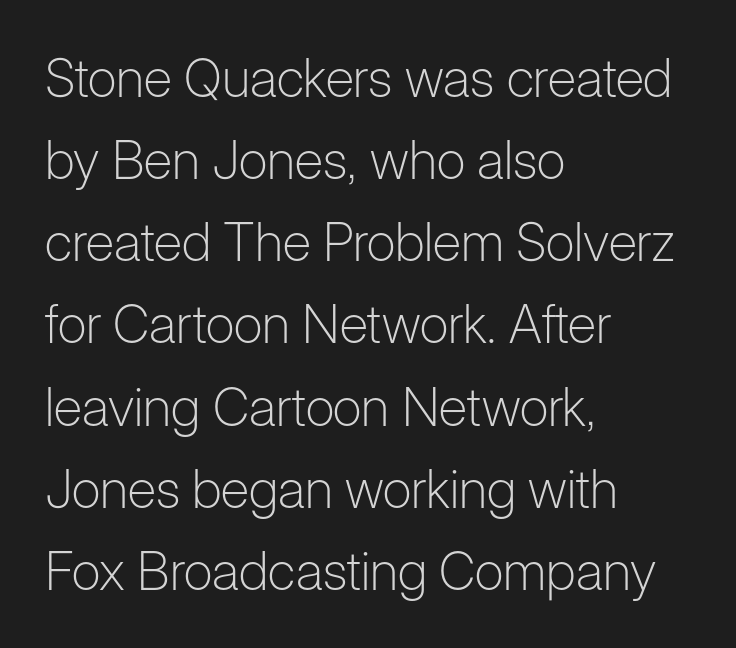
Q: Is the text bold? A: No.
Q: Is the text italic (slanted)? A: No, it is upright.
Q: Is the typeface a serif or a sans-serif typeface? A: Sans-serif.
Q: Is the text underlined? A: No.
Q: How is the paragraph aligned? A: Left-aligned.
Q: Is the spacing between letters normal or unusually wide? A: Normal.
Q: Is the spacing between lines tight, normal or loose? A: Normal.
Q: Width (condensed, normal, or wide)? A: Normal.
Q: Stroke contrast? A: Low.
Q: x-height? A: Medium.
Q: Monospaced? A: No.
